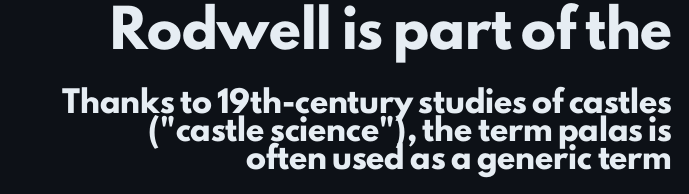
{"serif": "no", "italic": "no", "bold": "yes", "weight": "heavy", "width": "normal", "stroke_contrast": "low", "x_height": "small", "monospaced": "no", "underline": "no", "align": "right", "line_spacing": "normal", "line_spacing_ratio": 1.42, "letter_spacing": "normal", "letter_spacing_em": 0.0, "larger_block": "first", "size_ratio": 1.75, "glyph_px": 35}
